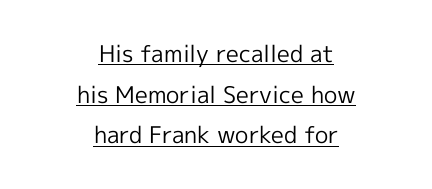
Standard letterfit; no display-style spreading of the glyphs. Posture: straight, roman, zero tilt. Stroke mass is kept to a normal reading level or below. The sample's only ornament is a line tracing under the words.
